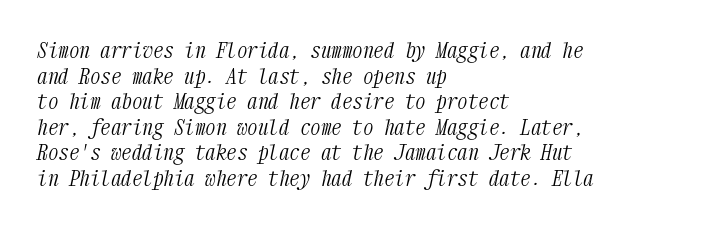
{"italic": "yes", "lean": "right", "slant_degrees": 12, "bold": "no", "underline": "no", "align": "left", "line_spacing_ratio": 1.22, "letter_spacing": "normal", "letter_spacing_em": 0.0, "glyph_px": 21}
